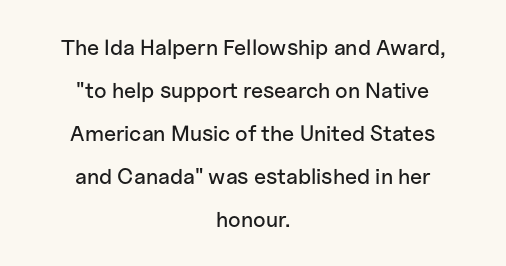
{"italic": "no", "underline": "no", "align": "center", "line_spacing": "loose", "line_spacing_ratio": 1.95, "letter_spacing": "normal", "letter_spacing_em": 0.0, "glyph_px": 22}
